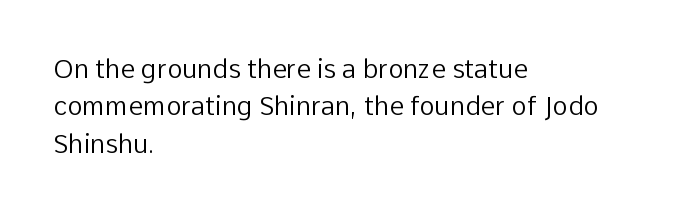
The image shows 26 px text type, upright; set left-aligned, normal line spacing (1.44x), normal letter spacing, not underlined.
